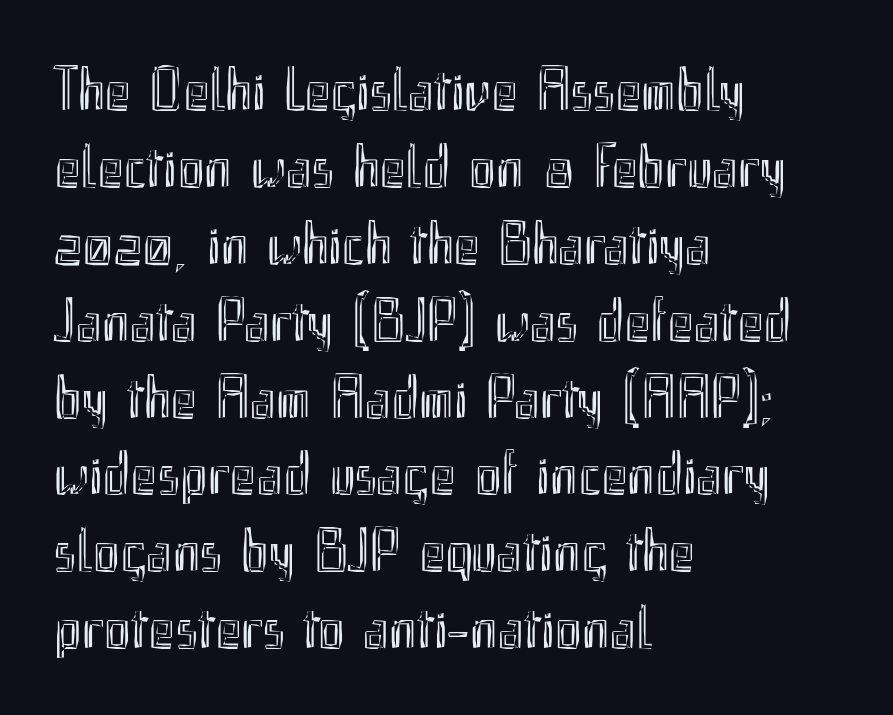
Decoration check: the copy has no underline. The face used here is proportionally spaced, like ordinary book or web type. Spacing between characters is what you'd get straight out of the box. The paragraph has a hard left edge and a soft right edge.
